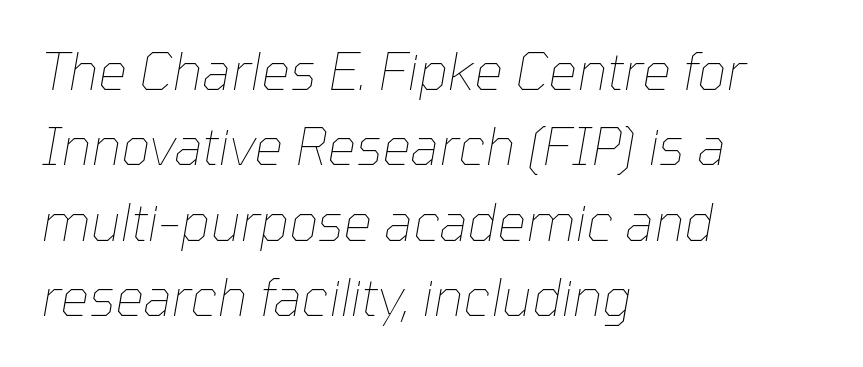
No extra ink here — the face is not bold. Here the glyphs are tracked normally, forming tight word shapes. Looks like regular typesetting: each glyph gets only the width it needs. Line beginnings align vertically; line endings do not. The leading is moderate, giving the passage an even texture.
